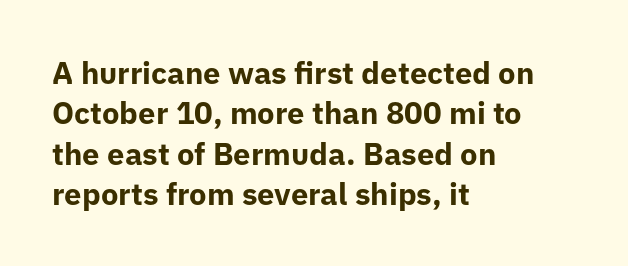
Q: Is the text bold? A: Yes.
Q: Is the text italic (slanted)? A: No, it is upright.
Q: Is the typeface a serif or a sans-serif typeface? A: Sans-serif.
Q: Is the text underlined? A: No.
Q: How is the paragraph aligned? A: Left-aligned.
Q: Is the spacing between letters normal or unusually wide? A: Normal.
Q: Is the spacing between lines tight, normal or loose? A: Normal.
Q: Width (condensed, normal, or wide)? A: Normal.
Q: Stroke contrast? A: Low.
Q: x-height? A: Medium.
Q: Monospaced? A: No.
